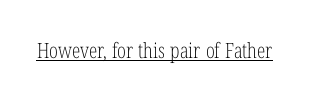
The image shows 21 px text type, upright; set normal letter spacing, underlined.
